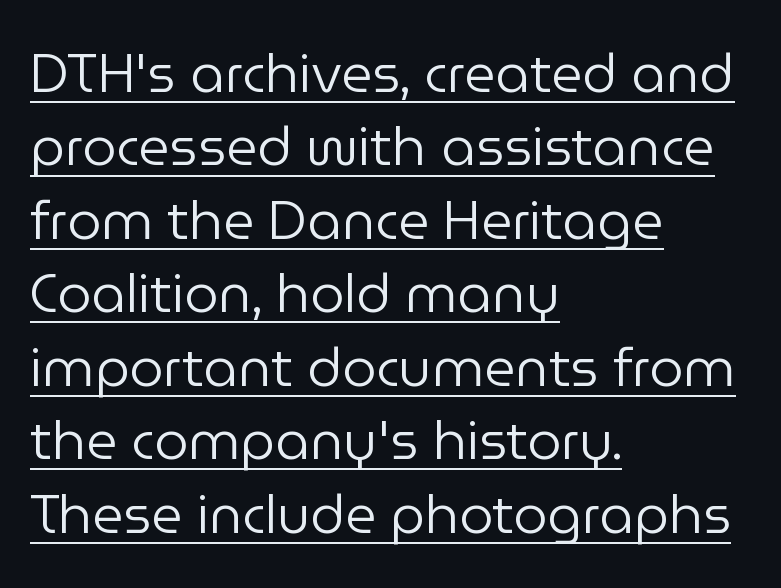
The image shows 54 px regular-weight sans-serif type, upright; set left-aligned, normal line spacing (1.36x), normal letter spacing, underlined; low stroke contrast and a medium x-height.
